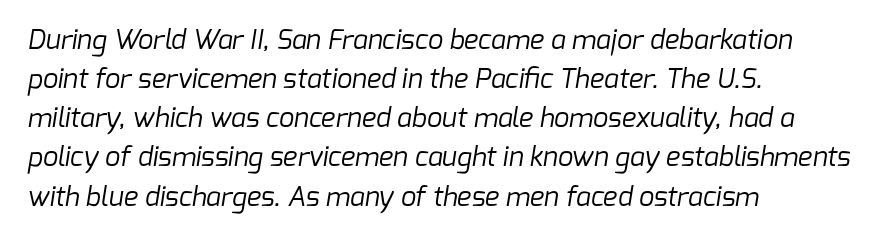
The rows are spaced the way most documents space them. Compared with typical body copy, the letter spacing here is the same. Heaviness? Minimal to ordinary, like unemphasized prose. The strip under each line holds only bare page.
